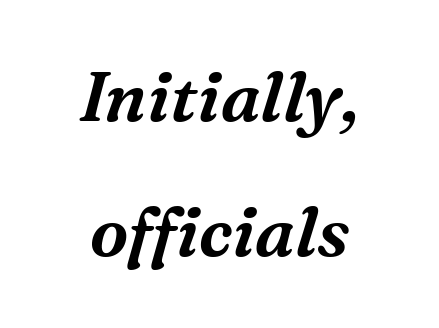
{"serif": "yes", "italic": "yes", "lean": "right", "slant_degrees": 16, "width": "normal", "stroke_contrast": "medium", "x_height": "medium", "monospaced": "no", "underline": "no", "align": "center", "line_spacing": "loose", "line_spacing_ratio": 1.96, "letter_spacing": "normal", "letter_spacing_em": 0.0, "glyph_px": 69}
